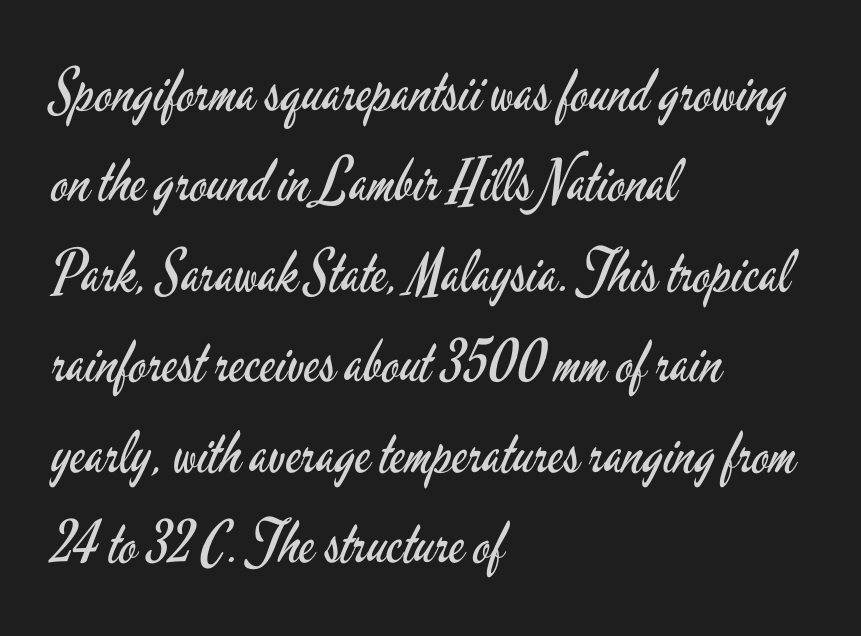
Q: Is the text bold? A: No.
Q: Is the text italic (slanted)? A: Yes.
Q: Is the typeface a serif or a sans-serif typeface? A: Sans-serif.
Q: Is the text underlined? A: No.
Q: How is the paragraph aligned? A: Left-aligned.
Q: Is the spacing between letters normal or unusually wide? A: Normal.
Q: Is the spacing between lines tight, normal or loose? A: Normal.
Q: Width (condensed, normal, or wide)? A: Condensed.
Q: Stroke contrast? A: Low.
Q: x-height? A: Small.
Q: Monospaced? A: No.
